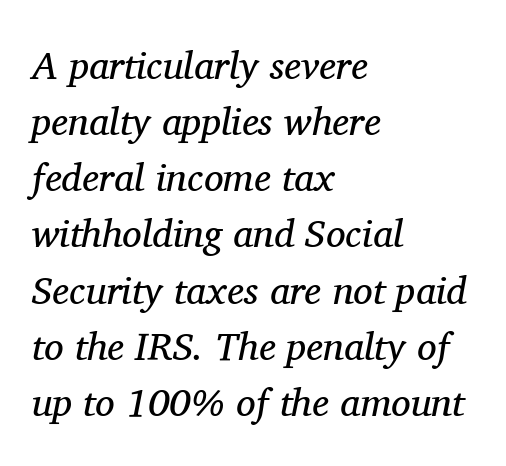
The image shows 39 px regular-weight serif type, italic (leaning right); set left-aligned, normal line spacing (1.44x), normal letter spacing, not underlined; medium stroke contrast and a medium x-height.
